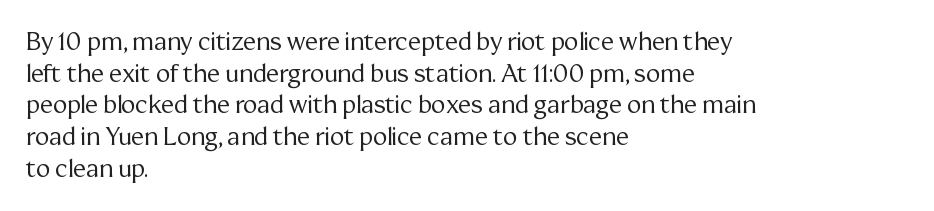
Leftover space on each line is placed entirely after the last word. The typesetting does not lean heavy: it is not bold. Honestly, the letter spacing is just normal — you wouldn't notice it. Underline: absent. If you drew a line through each stem, it would be perfectly vertical.
